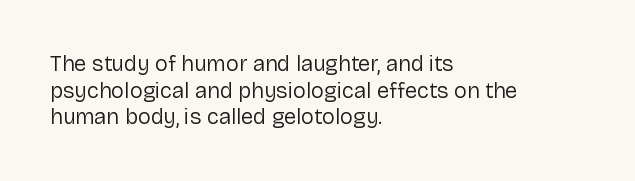
The image shows 22 px text type, upright; set left-aligned, line spacing 1.21x, normal letter spacing, not underlined.
